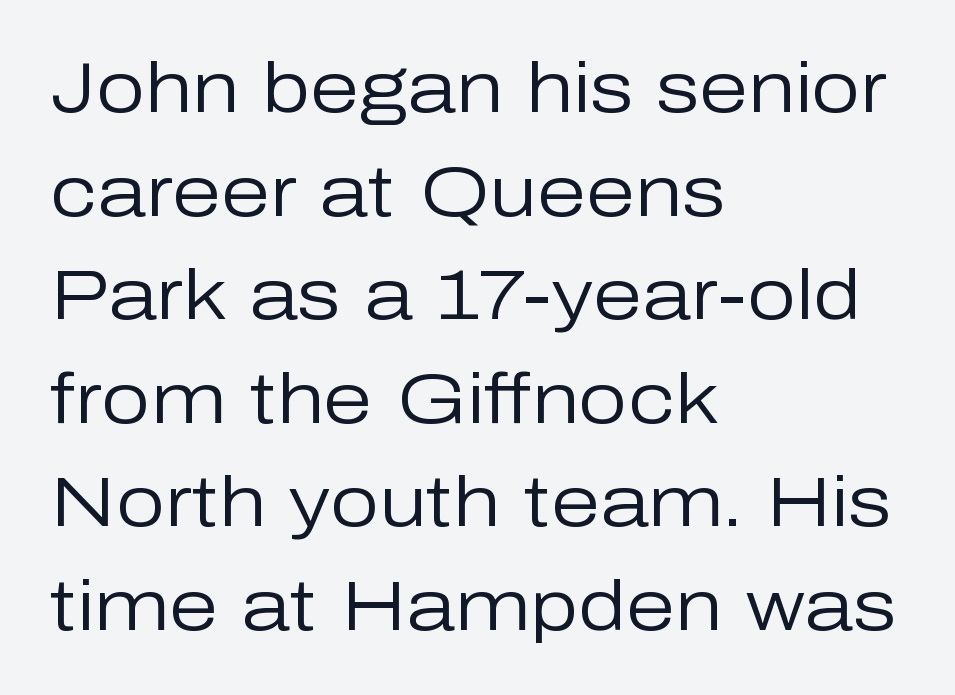
{"serif": "no", "italic": "no", "bold": "no", "weight": "regular", "width": "normal", "stroke_contrast": "low", "x_height": "medium", "monospaced": "no", "underline": "no", "align": "left", "line_spacing": "normal", "line_spacing_ratio": 1.48, "letter_spacing": "normal", "letter_spacing_em": 0.0, "glyph_px": 70}
